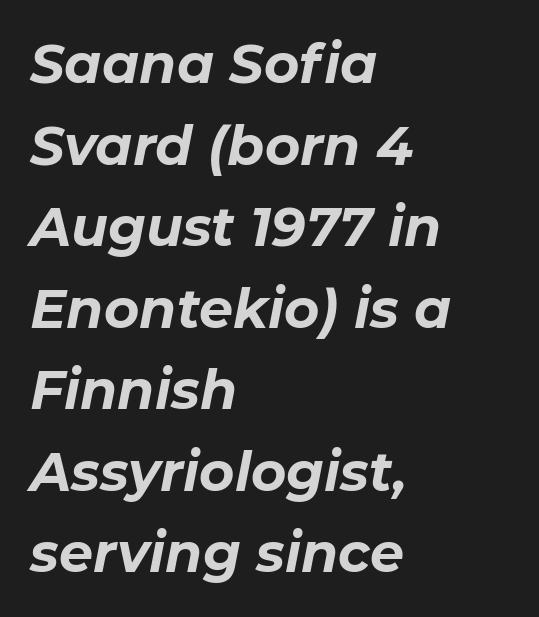
A clean baseline with only descenders dipping below it. Character widths vary here, with narrow letters taking less room than wide ones. Rendered with sloped, italic letterforms. The type is set solid horizontally, with unmodified tracking.
